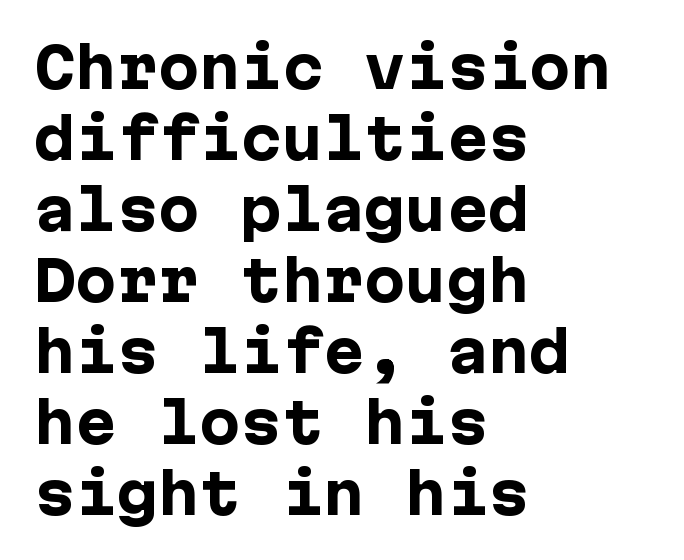
Clear beneath every line of the passage. The lines in this sample share a left origin and differ only in where they stop. Is this a sans? Yes — the strokes have no serifs. These lines sit exactly where default settings would place them. Tracking here is standard; glyphs follow each other at the usual distance.
